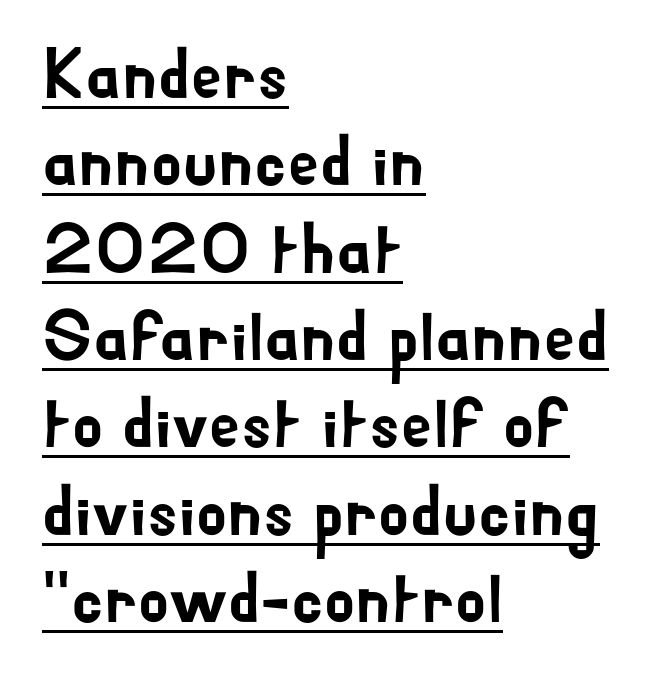
Characters follow at the spacing the type designer built in. The rendered words wear a rule along their underside. The text block is weighted toward the left margin, trailing off unevenly rightward. Is this a sans? Yes — the strokes have no serifs. The face used here is proportionally spaced, like ordinary book or web type. The lettering holds an erect, upright posture throughout.
